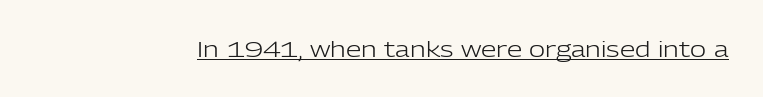
{"italic": "no", "bold": "no", "underline": "yes", "letter_spacing": "normal", "letter_spacing_em": 0.0, "glyph_px": 22}
